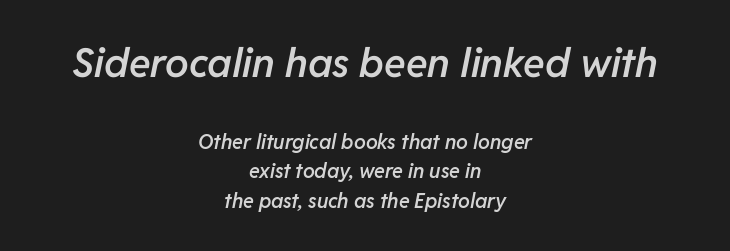
The image shows 40 px semibold type, italic (leaning right); set centered, normal line spacing (1.49x), normal letter spacing, not underlined; the first (top) block is 2.0x larger; low stroke contrast and a medium x-height.
